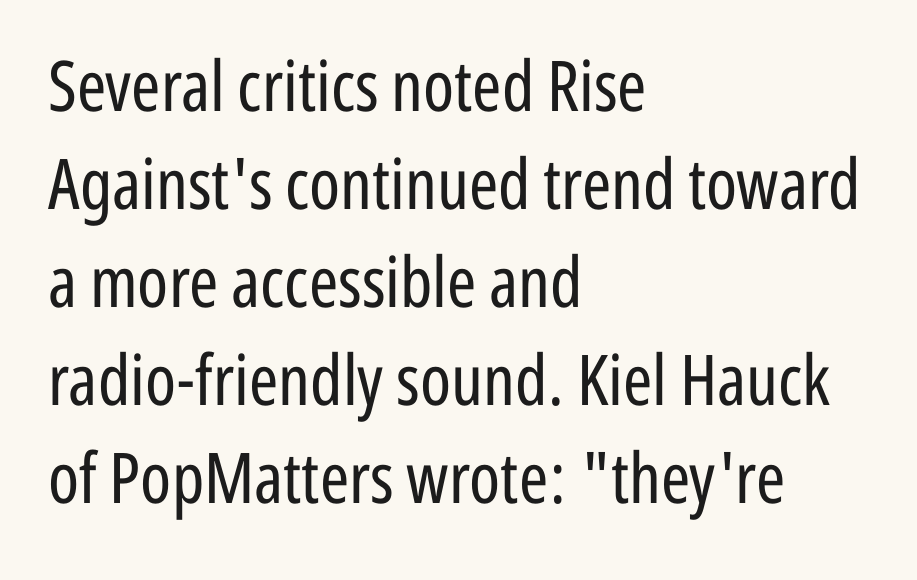
The image shows 70 px regular-weight, condensed sans-serif type, upright; set left-aligned, normal line spacing (1.4x), normal letter spacing, not underlined; low stroke contrast and a medium x-height.
